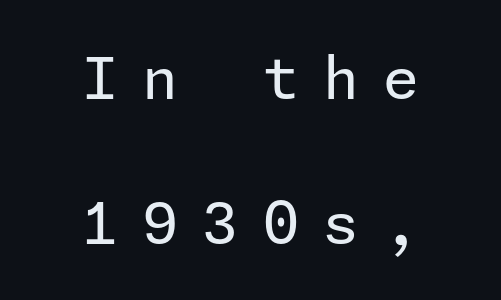
{"serif": "no", "italic": "no", "bold": "no", "weight": "regular", "width": "normal", "stroke_contrast": "low", "x_height": "medium", "underline": "no", "align": "center", "line_spacing": "loose", "line_spacing_ratio": 2.5, "letter_spacing": "wide", "letter_spacing_em": 0.42, "glyph_px": 58}
